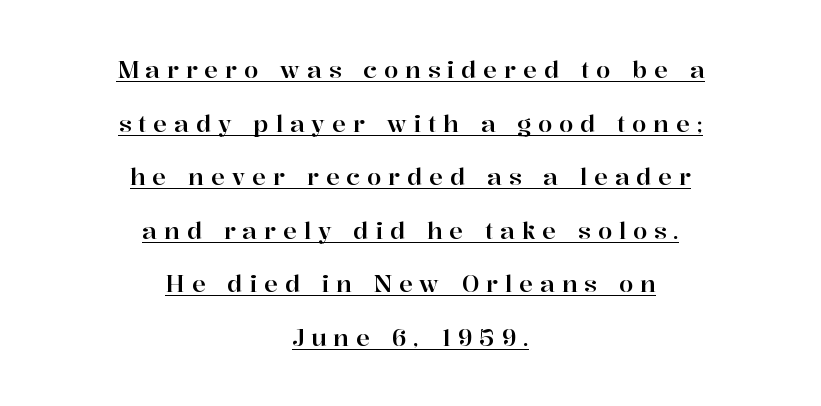
The rendering uses a large line-height, opening up the rows. The whitespace from short lines is split evenly between both sides. The horizontal fit of the characters is loose and conspicuously gappy. The lettering stays uniformly vertical, giving the passage a roman look. Beneath each row of characters lies a ruled line.
